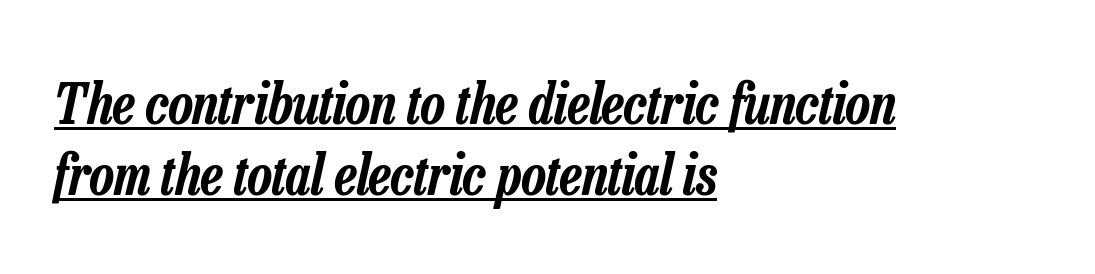
Q: Is the text italic (slanted)? A: Yes, it leans right by about 13 degrees.
Q: Is the text underlined? A: Yes.
Q: How is the paragraph aligned? A: Left-aligned.
Q: Is the spacing between letters normal or unusually wide? A: Normal.
Q: Is the spacing between lines tight, normal or loose? A: Normal.
Q: Width (condensed, normal, or wide)? A: Condensed.
Q: Stroke contrast? A: Low.
Q: x-height? A: Medium.
Q: Monospaced? A: No.
